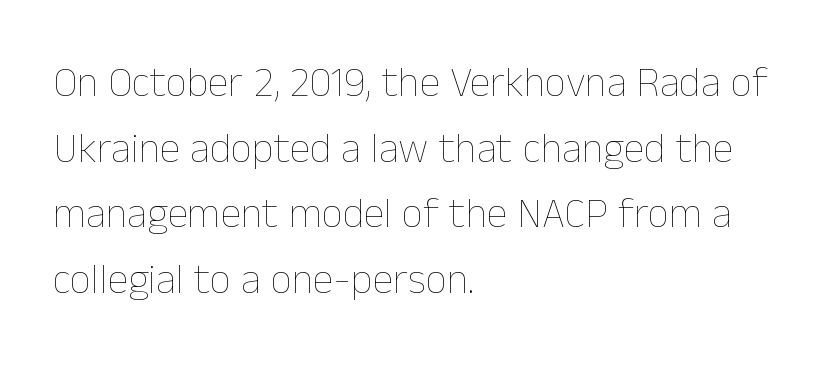
When letters stand straight like this, we call the style roman or upright. The face used here is rendered with its standard letterfit. This rendering uses left alignment, leaving the right contour irregular. Check under the words: just untouched page. The rendering uses a moderate line-height, typical for paragraphs. Is the stroke heavy? The answer is a plain regular-or-lighter.
